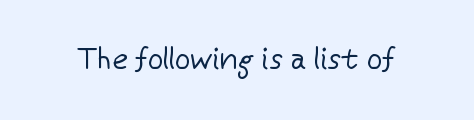
Q: Is the text bold? A: No.
Q: Is the text italic (slanted)? A: No, it is upright.
Q: Is the typeface a serif or a sans-serif typeface? A: Sans-serif.
Q: Is the text underlined? A: No.
Q: Is the spacing between letters normal or unusually wide? A: Normal.
Q: Width (condensed, normal, or wide)? A: Normal.
Q: Stroke contrast? A: Low.
Q: x-height? A: Medium.
Q: Monospaced? A: No.
